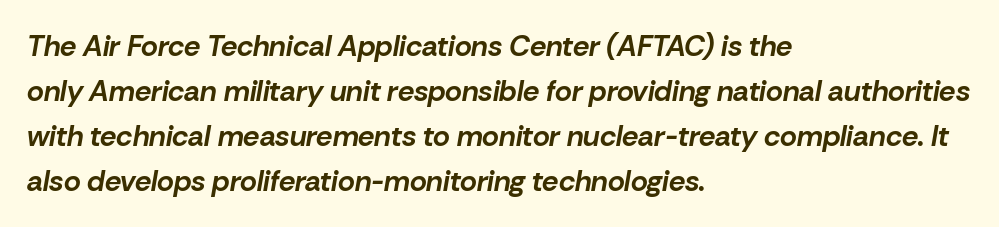
Q: Is the text bold? A: Yes.
Q: Is the text italic (slanted)? A: Yes, it leans right by about 10 degrees.
Q: Is the text underlined? A: No.
Q: How is the paragraph aligned? A: Left-aligned.
Q: Is the spacing between letters normal or unusually wide? A: Normal.
Q: Is the spacing between lines tight, normal or loose? A: Normal.
Q: Width (condensed, normal, or wide)? A: Normal.
Q: Stroke contrast? A: Low.
Q: x-height? A: Medium.
Q: Monospaced? A: No.
